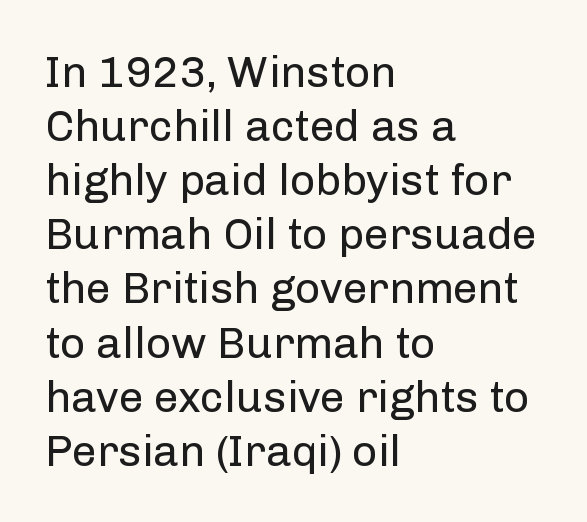
{"serif": "no", "italic": "no", "bold": "no", "weight": "regular", "width": "normal", "stroke_contrast": "low", "x_height": "medium", "monospaced": "no", "underline": "no", "align": "left", "line_spacing_ratio": 1.23, "letter_spacing": "normal", "letter_spacing_em": 0.0, "glyph_px": 44}
